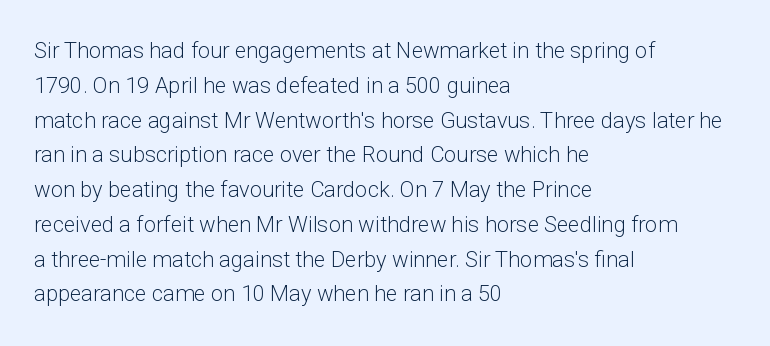
All the whitespace from short lines collects on the right. No extra tracking has been applied to these lines. Characters remain perfectly vertical along every line. The space beneath each line is pristine and unruled. Vertical stems look standard width or narrower in stroke.
